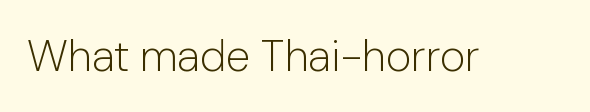
{"serif": "no", "italic": "no", "bold": "no", "weight": "light", "width": "normal", "stroke_contrast": "low", "x_height": "medium", "monospaced": "no", "underline": "no", "letter_spacing": "normal", "letter_spacing_em": 0.0, "glyph_px": 44}
